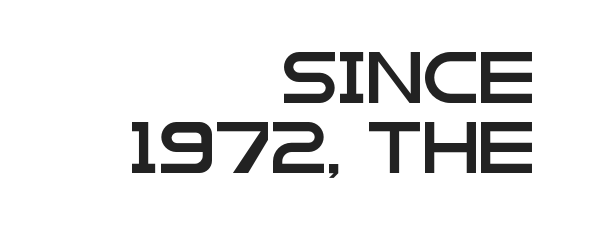
Teacher's note: observe the even right margin — that is flush-right alignment. This is sans-serif lettering, the kind often seen on screens and signage. Quick note: not italic, upright. Letters rest on an invisible, unmarked baseline. Character widths vary here, with narrow letters taking less room than wide ones. A typesetter would call this leading conventional body-copy spacing.
